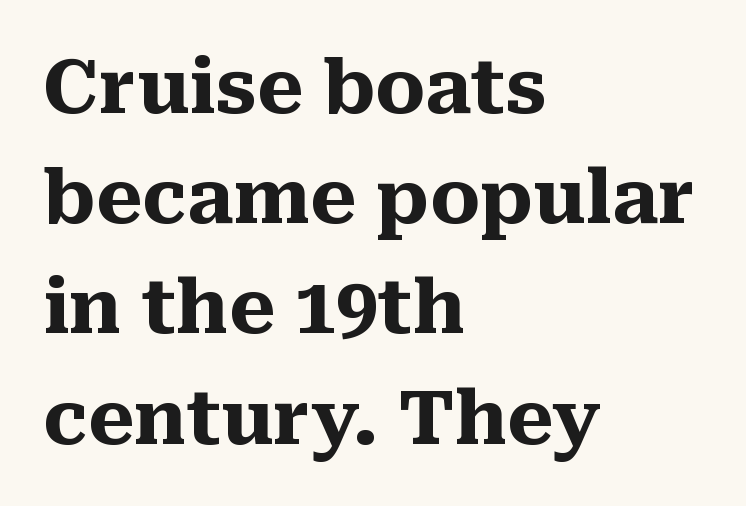
{"serif": "yes", "italic": "no", "bold": "yes", "weight": "heavy", "width": "normal", "stroke_contrast": "medium", "x_height": "medium", "monospaced": "no", "underline": "no", "align": "left", "line_spacing": "normal", "line_spacing_ratio": 1.47, "letter_spacing": "normal", "letter_spacing_em": 0.0, "glyph_px": 75}
